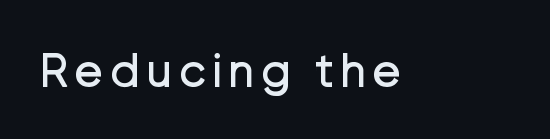
{"serif": "no", "italic": "no", "bold": "no", "weight": "regular", "width": "normal", "stroke_contrast": "low", "x_height": "medium", "monospaced": "no", "underline": "no", "glyph_px": 49}
